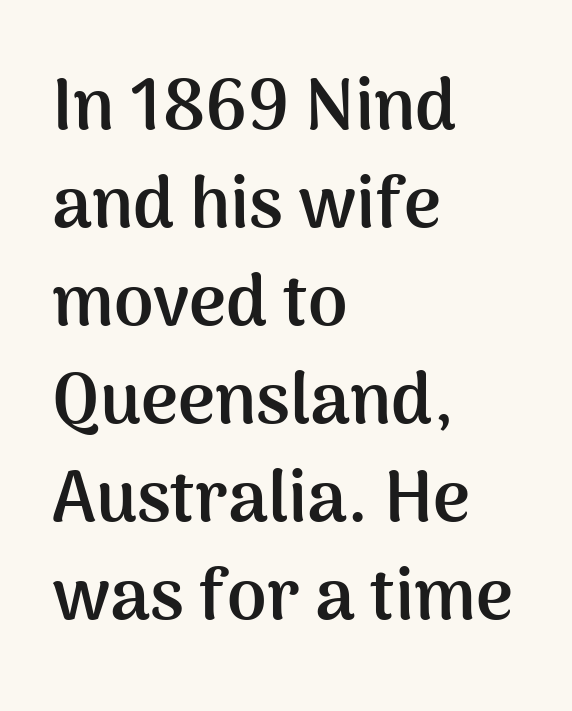
Q: Is the text bold? A: Yes.
Q: Is the text italic (slanted)? A: No, it is upright.
Q: Is the typeface a serif or a sans-serif typeface? A: Sans-serif.
Q: Is the text underlined? A: No.
Q: How is the paragraph aligned? A: Left-aligned.
Q: Is the spacing between letters normal or unusually wide? A: Normal.
Q: Is the spacing between lines tight, normal or loose? A: Normal.
Q: Width (condensed, normal, or wide)? A: Normal.
Q: Stroke contrast? A: Medium.
Q: x-height? A: Medium.
Q: Monospaced? A: No.
